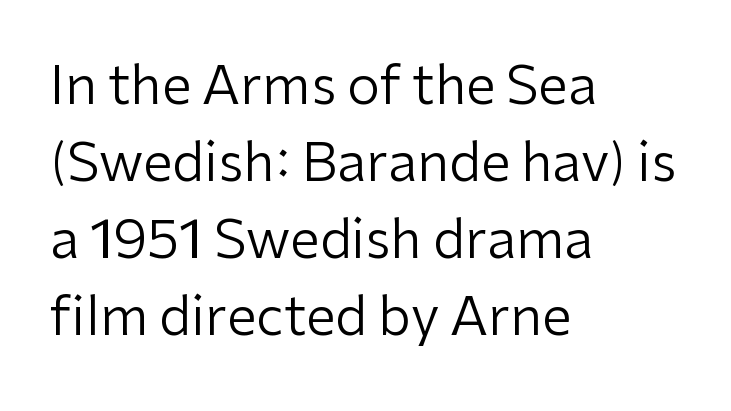
The image shows 53 px regular-weight sans-serif type, upright; set left-aligned, normal line spacing (1.45x), normal letter spacing, not underlined; low stroke contrast and a medium x-height.
